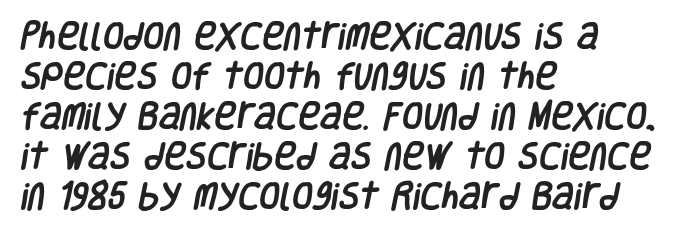
{"serif": "no", "width": "condensed", "stroke_contrast": "low", "x_height": "large", "monospaced": "no", "underline": "no", "align": "left", "line_spacing": "normal", "line_spacing_ratio": 1.33, "letter_spacing": "normal", "letter_spacing_em": 0.0, "glyph_px": 30}
